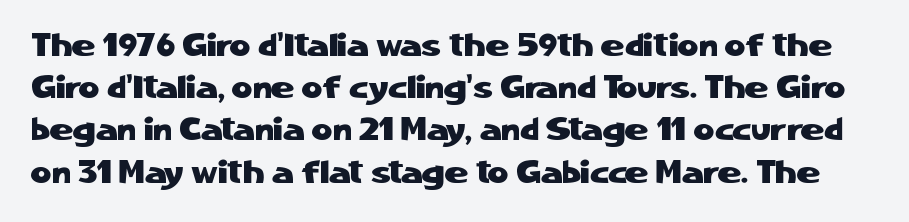
{"serif": "no", "italic": "no", "width": "normal", "stroke_contrast": "low", "x_height": "medium", "monospaced": "no", "underline": "no", "line_spacing": "normal", "line_spacing_ratio": 1.32, "letter_spacing": "normal", "letter_spacing_em": 0.0, "glyph_px": 32}
